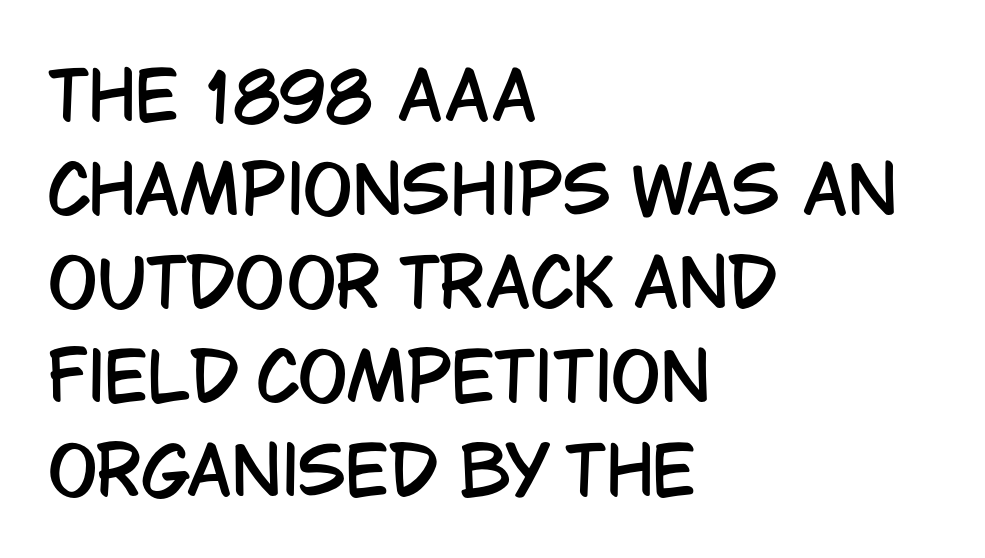
The image shows 66 px condensed sans-serif type, upright; set left-aligned, normal line spacing (1.42x), normal letter spacing, not underlined; low stroke contrast and a large x-height.
